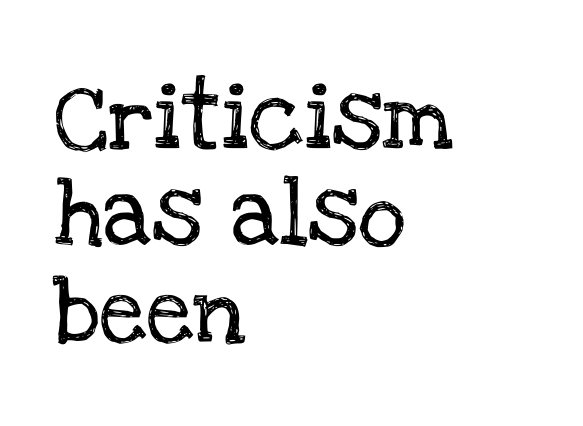
{"serif": "yes", "italic": "no", "width": "normal", "stroke_contrast": "low", "x_height": "large", "monospaced": "no", "underline": "no", "align": "left", "line_spacing": "normal", "line_spacing_ratio": 1.44, "letter_spacing": "normal", "letter_spacing_em": 0.0, "glyph_px": 67}
